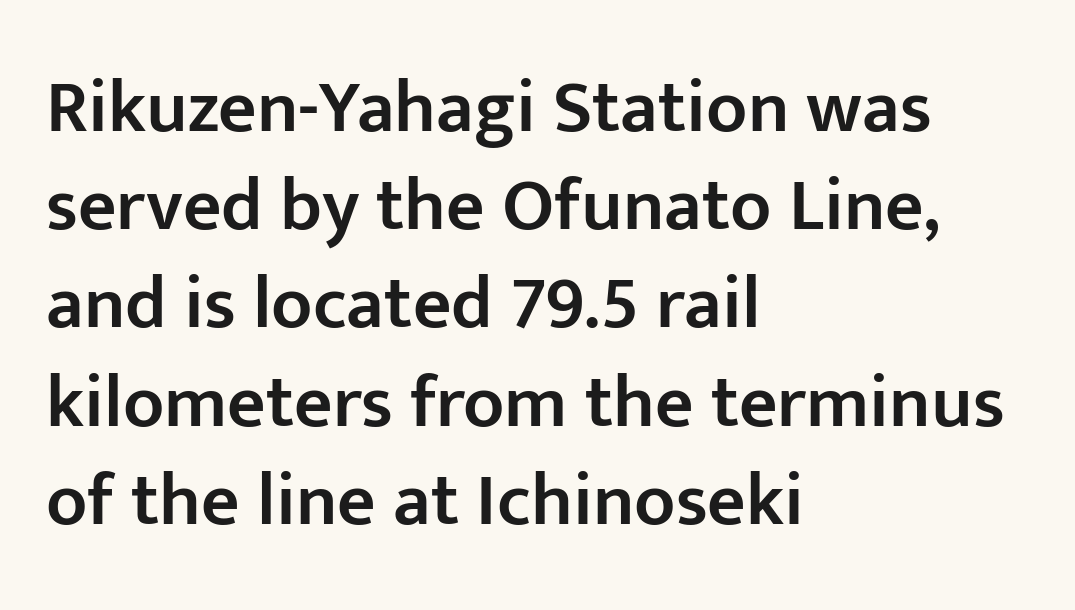
Q: Is the text bold? A: Semi-bold.
Q: Is the text italic (slanted)? A: No, it is upright.
Q: Is the typeface a serif or a sans-serif typeface? A: Sans-serif.
Q: Is the text underlined? A: No.
Q: How is the paragraph aligned? A: Left-aligned.
Q: Is the spacing between letters normal or unusually wide? A: Normal.
Q: Is the spacing between lines tight, normal or loose? A: Normal.
Q: Width (condensed, normal, or wide)? A: Normal.
Q: Stroke contrast? A: Low.
Q: x-height? A: Medium.
Q: Monospaced? A: No.
